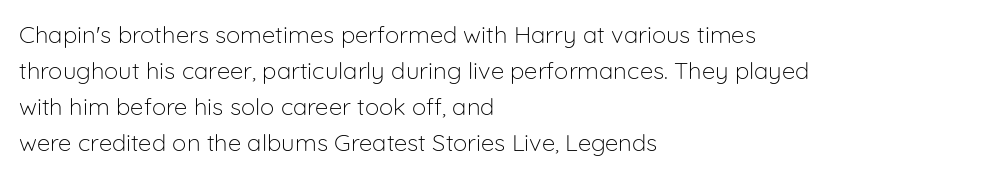
The image shows 24 px text type, upright; set left-aligned, normal line spacing (1.5x), normal letter spacing, not underlined.
